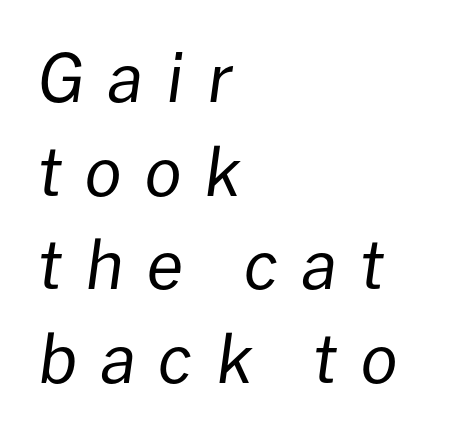
Tall strokes in this sample are angled rather than plumb. The font is comparable to plain body text, perhaps lighter. The baseline area is clear. There is plenty of visible air inserted between adjacent glyphs.
